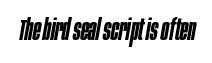
{"italic": "yes", "lean": "right", "slant_degrees": 10, "bold": "semi", "weight": "semibold", "width": "condensed", "stroke_contrast": "low", "x_height": "large", "monospaced": "no", "underline": "no", "letter_spacing": "normal", "letter_spacing_em": 0.0, "glyph_px": 29}
